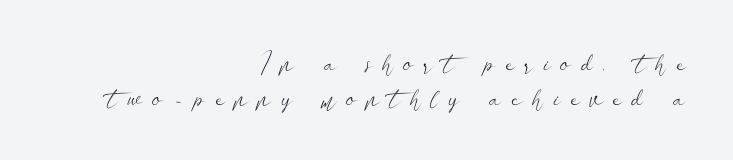
The image shows 27 px text type; set right-aligned, normal line spacing (1.31x), unusually wide letter spacing (+0.36 em), not underlined.
